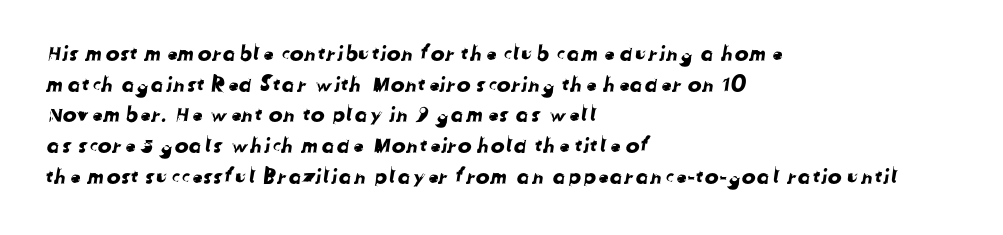
Q: Is the text underlined? A: No.
Q: How is the paragraph aligned? A: Left-aligned.
Q: Is the spacing between letters normal or unusually wide? A: Normal.
Q: Is the spacing between lines tight, normal or loose? A: Normal.
